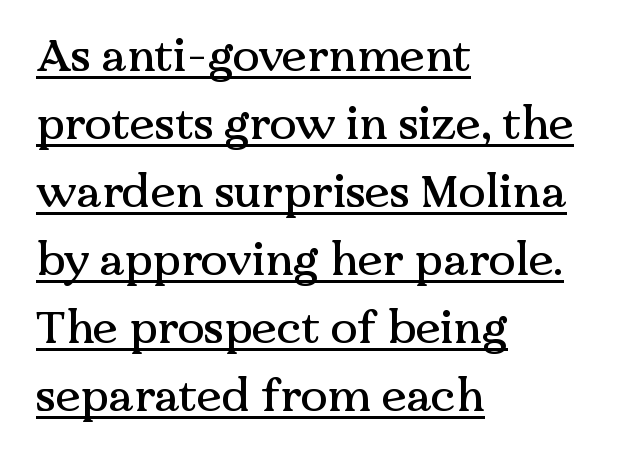
Q: Is the text italic (slanted)? A: No, it is upright.
Q: Is the typeface a serif or a sans-serif typeface? A: Serif.
Q: Is the text underlined? A: Yes.
Q: How is the paragraph aligned? A: Left-aligned.
Q: Is the spacing between letters normal or unusually wide? A: Normal.
Q: Is the spacing between lines tight, normal or loose? A: Normal.
Q: Width (condensed, normal, or wide)? A: Normal.
Q: Stroke contrast? A: Medium.
Q: x-height? A: Medium.
Q: Monospaced? A: No.
